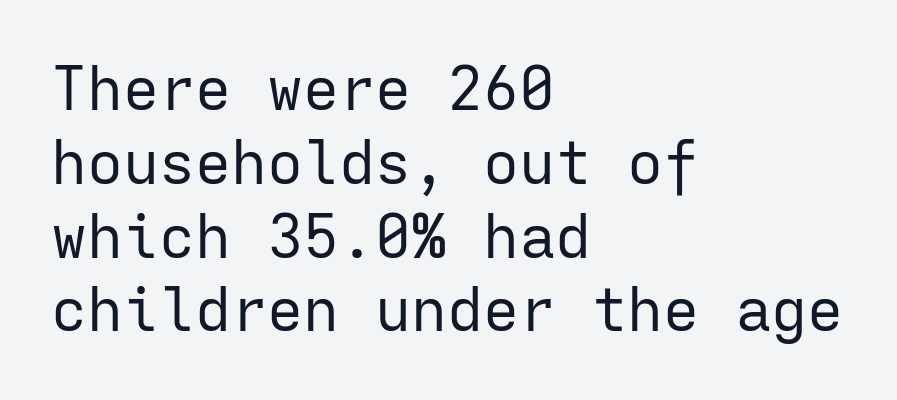
Q: Is the text bold? A: No.
Q: Is the text italic (slanted)? A: No, it is upright.
Q: Is the typeface a serif or a sans-serif typeface? A: Sans-serif.
Q: Is the text underlined? A: No.
Q: How is the paragraph aligned? A: Left-aligned.
Q: Is the spacing between letters normal or unusually wide? A: Normal.
Q: Width (condensed, normal, or wide)? A: Normal.
Q: Stroke contrast? A: Low.
Q: x-height? A: Medium.
Q: Monospaced? A: Yes.
